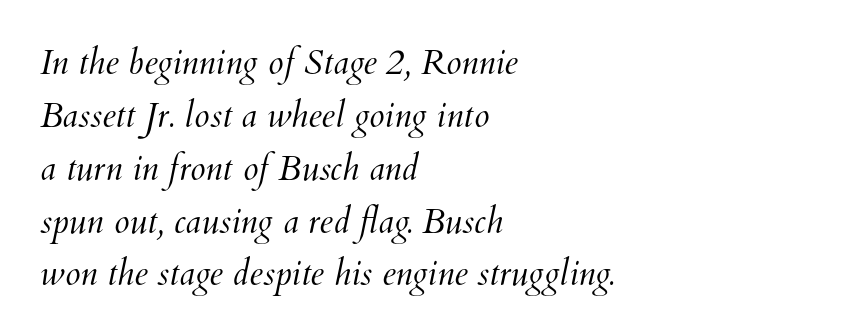
{"bold": "no", "weight": "light", "width": "normal", "stroke_contrast": "medium", "x_height": "small", "monospaced": "no", "underline": "no", "align": "left", "line_spacing": "normal", "line_spacing_ratio": 1.51, "letter_spacing": "normal", "letter_spacing_em": 0.0, "glyph_px": 35}
